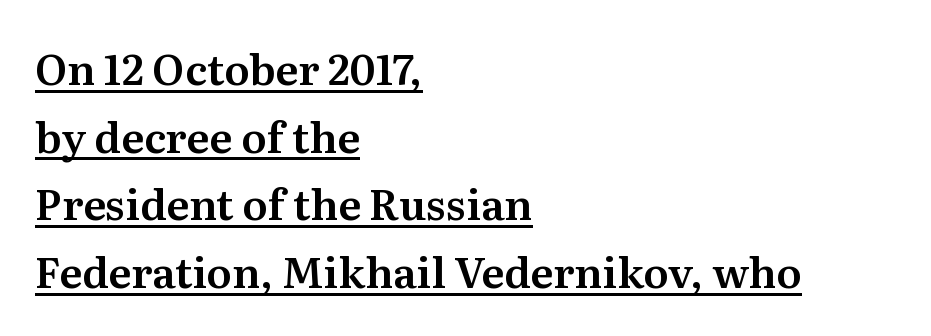
{"serif": "yes", "italic": "no", "width": "normal", "stroke_contrast": "medium", "x_height": "medium", "monospaced": "no", "underline": "yes", "align": "left", "line_spacing": "normal", "line_spacing_ratio": 1.61, "letter_spacing": "normal", "letter_spacing_em": 0.0, "glyph_px": 42}
